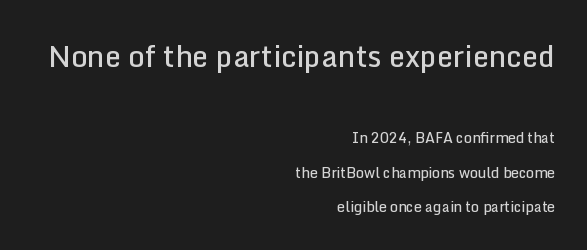
{"serif": "no", "italic": "no", "bold": "semi", "weight": "semibold", "width": "normal", "stroke_contrast": "low", "x_height": "medium", "monospaced": "no", "underline": "no", "align": "right", "line_spacing": "loose", "line_spacing_ratio": 2.45, "letter_spacing": "normal", "letter_spacing_em": 0.0, "larger_block": "first", "size_ratio": 2.07, "glyph_px": 29}
